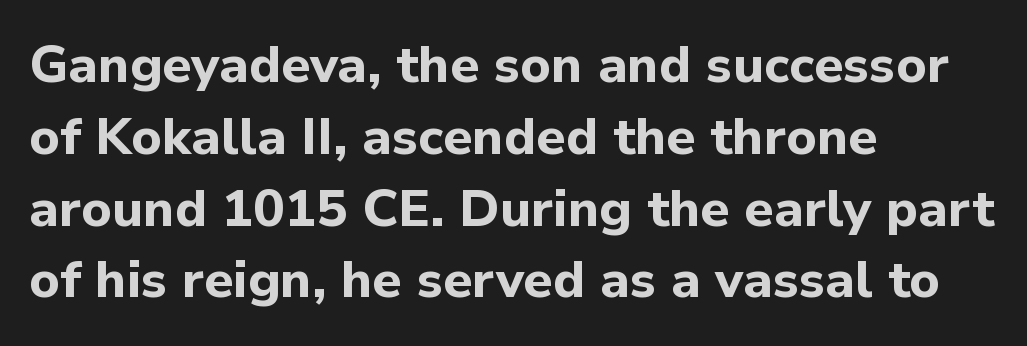
Q: Is the text bold? A: Yes.
Q: Is the text italic (slanted)? A: No, it is upright.
Q: Is the typeface a serif or a sans-serif typeface? A: Sans-serif.
Q: Is the text underlined? A: No.
Q: How is the paragraph aligned? A: Left-aligned.
Q: Is the spacing between letters normal or unusually wide? A: Normal.
Q: Is the spacing between lines tight, normal or loose? A: Normal.
Q: Width (condensed, normal, or wide)? A: Normal.
Q: Stroke contrast? A: Low.
Q: x-height? A: Medium.
Q: Monospaced? A: No.
